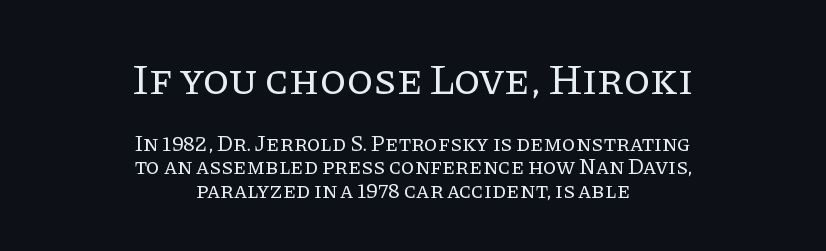
Q: Is the text bold? A: No.
Q: Is the text italic (slanted)? A: No, it is upright.
Q: Is the typeface a serif or a sans-serif typeface? A: Serif.
Q: Is the text underlined? A: No.
Q: How is the paragraph aligned? A: Centered.
Q: Is the spacing between letters normal or unusually wide? A: Normal.
Q: Is the spacing between lines tight, normal or loose? A: Tight.
Q: Which block of text is set in a larger size, the first (top) or the second (bottom)? A: The first (top) one.
Q: Width (condensed, normal, or wide)? A: Normal.
Q: Stroke contrast? A: Low.
Q: x-height? A: Large.
Q: Monospaced? A: No.
